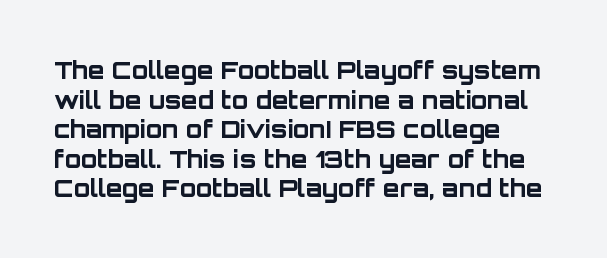
{"italic": "no", "bold": "yes", "underline": "no", "align": "left", "line_spacing_ratio": 1.23, "letter_spacing": "normal", "letter_spacing_em": 0.0, "glyph_px": 24}
